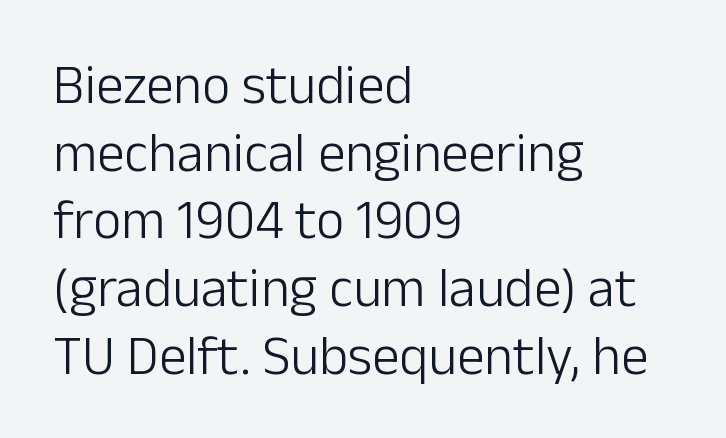
{"serif": "no", "italic": "no", "bold": "no", "weight": "light", "width": "normal", "stroke_contrast": "low", "x_height": "medium", "monospaced": "no", "underline": "no", "align": "left", "line_spacing_ratio": 1.23, "letter_spacing": "normal", "letter_spacing_em": 0.0, "glyph_px": 55}
